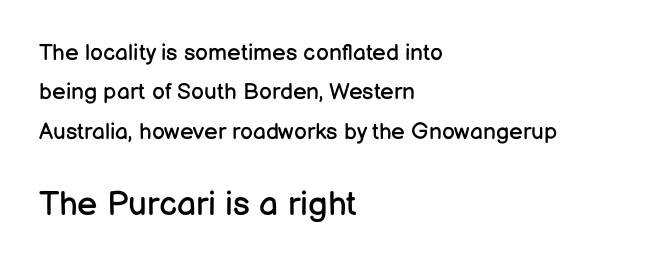
The image shows 34 px regular-weight sans-serif type, upright; set left-aligned, line spacing 1.71x, normal letter spacing, not underlined; the second (bottom) block is 1.48x larger; low stroke contrast and a medium x-height.
